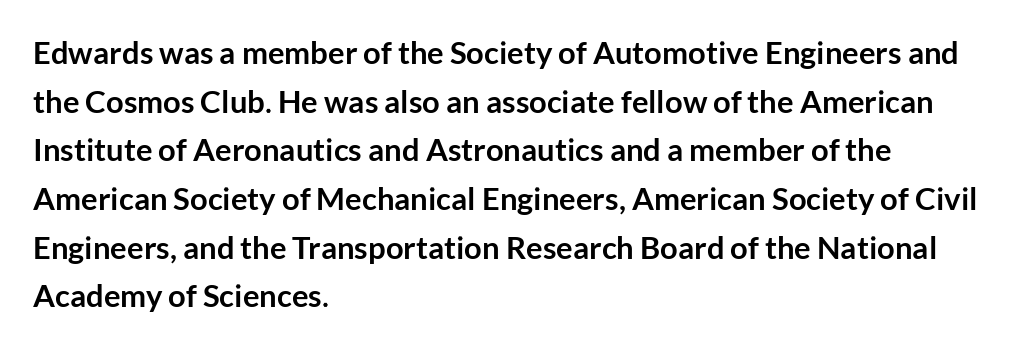
Underline: absent. Leading: standard. I'd call this a sans setting — the letters go barefoot. A typesetter would mark this as roman, not italic. Caption: bold face, heavy strokes. The passage is arranged the way most books set body copy — flush left.
